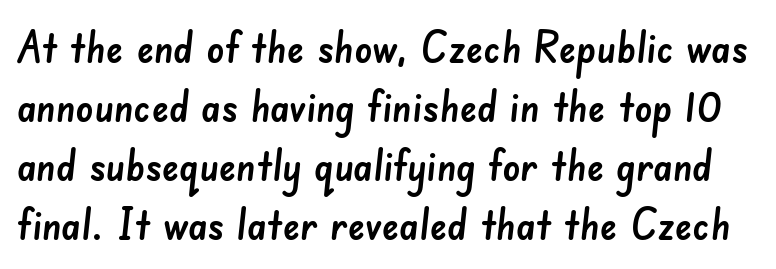
Q: Is the typeface a serif or a sans-serif typeface? A: Sans-serif.
Q: Is the text underlined? A: No.
Q: Is the spacing between letters normal or unusually wide? A: Normal.
Q: Is the spacing between lines tight, normal or loose? A: Normal.
Q: Width (condensed, normal, or wide)? A: Normal.
Q: Stroke contrast? A: Low.
Q: x-height? A: Small.
Q: Monospaced? A: No.
